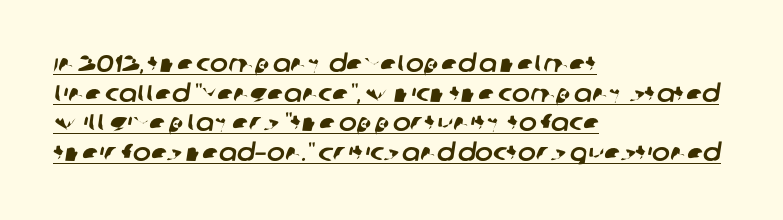
{"underline": "yes", "align": "left", "line_spacing_ratio": 1.23, "letter_spacing": "normal", "letter_spacing_em": 0.0, "glyph_px": 24}
